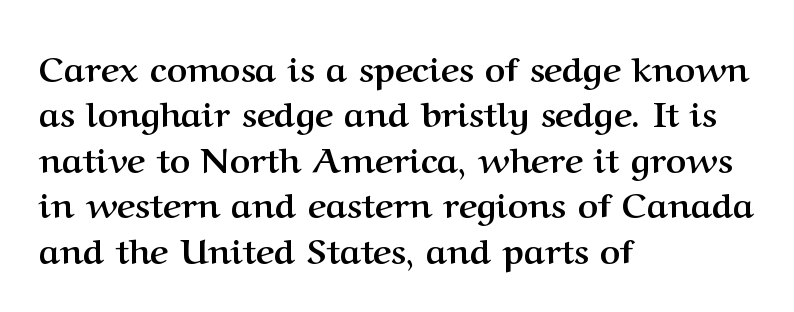
The image shows 35 px semibold serif type, upright; set left-aligned, normal line spacing (1.3x), normal letter spacing, not underlined; medium stroke contrast and a medium x-height.
